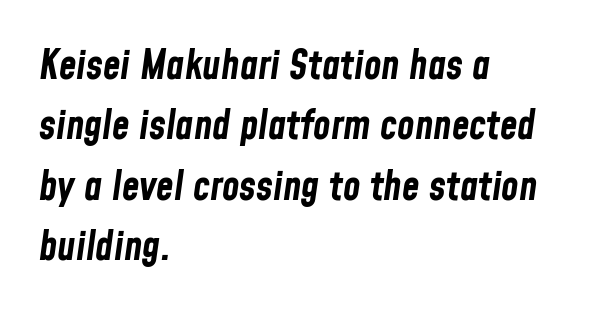
Q: Is the text bold? A: Yes.
Q: Is the text italic (slanted)? A: Yes, it leans right by about 8 degrees.
Q: Is the text underlined? A: No.
Q: How is the paragraph aligned? A: Left-aligned.
Q: Is the spacing between letters normal or unusually wide? A: Normal.
Q: Is the spacing between lines tight, normal or loose? A: Normal.
Q: Width (condensed, normal, or wide)? A: Condensed.
Q: Stroke contrast? A: Low.
Q: x-height? A: Medium.
Q: Monospaced? A: No.
